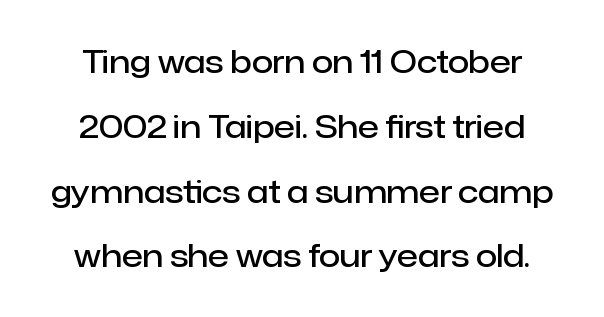
{"serif": "no", "italic": "no", "bold": "semi", "weight": "semibold", "width": "normal", "stroke_contrast": "low", "x_height": "medium", "monospaced": "no", "underline": "no", "align": "center", "line_spacing": "loose", "line_spacing_ratio": 2.09, "letter_spacing": "normal", "letter_spacing_em": 0.0, "glyph_px": 31}
